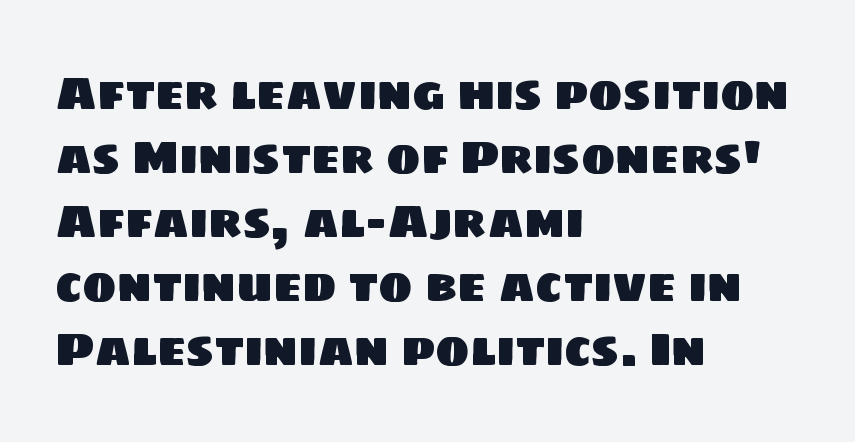
{"serif": "no", "width": "normal", "stroke_contrast": "low", "x_height": "large", "monospaced": "no", "underline": "no", "align": "left", "line_spacing": "normal", "line_spacing_ratio": 1.39, "letter_spacing": "normal", "letter_spacing_em": 0.0, "glyph_px": 46}
